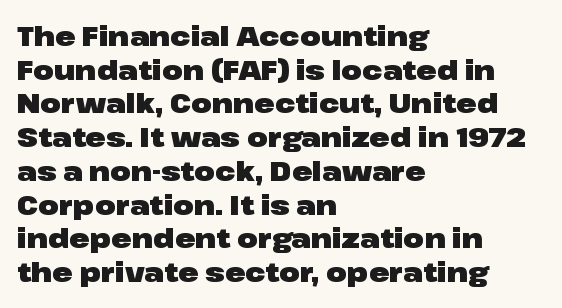
Its strokes are broad and dark, the hallmark of bold type. It's the straight-up-and-down kind of type. Regular leading. Caption: standard tracking, unaltered.
